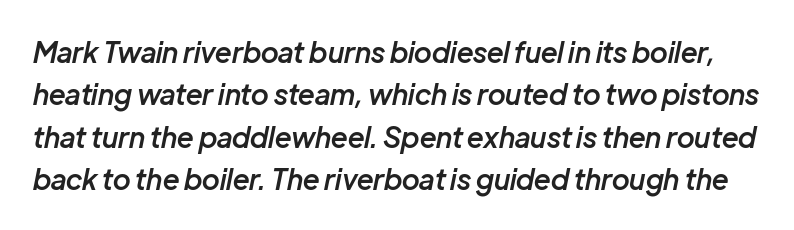
Is the letter spacing exaggerated? No — it looks like the ordinary default. Semibold letterforms, between regular and bold. The foot of each line stays bare and open. The passage shown is typed in a proportional face where columns would drift.
